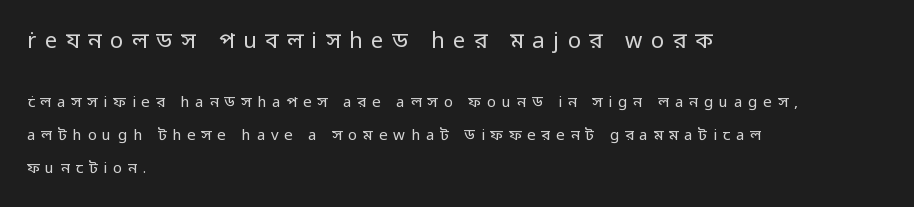
Q: Is the text bold? A: No.
Q: Is the text italic (slanted)? A: No, it is upright.
Q: Is the text underlined? A: No.
Q: How is the paragraph aligned? A: Left-aligned.
Q: Is the spacing between letters normal or unusually wide? A: Unusually wide.
Q: Is the spacing between lines tight, normal or loose? A: Loose.
Q: Which block of text is set in a larger size, the first (top) or the second (bottom)? A: The first (top) one.
